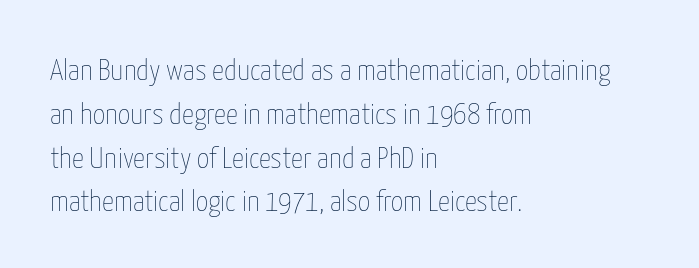
The image shows 30 px thin, condensed type, upright; set left-aligned, normal line spacing (1.46x), normal letter spacing, not underlined; low stroke contrast and a medium x-height.
